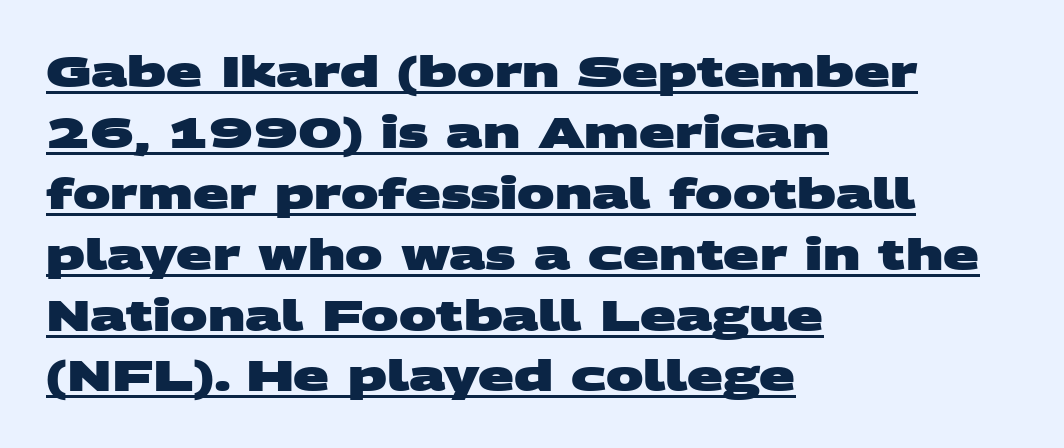
{"serif": "no", "bold": "yes", "weight": "heavy", "width": "wide", "stroke_contrast": "medium", "x_height": "large", "monospaced": "no", "underline": "yes", "align": "left", "line_spacing": "normal", "line_spacing_ratio": 1.45, "letter_spacing": "normal", "letter_spacing_em": 0.0, "glyph_px": 42}
